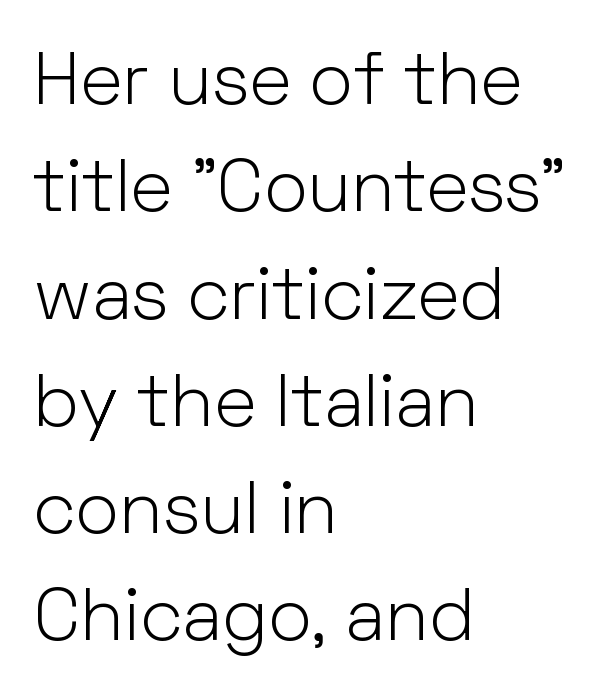
The image shows 74 px light sans-serif type, upright; set left-aligned, normal line spacing (1.45x), normal letter spacing, not underlined; low stroke contrast and a medium x-height.
